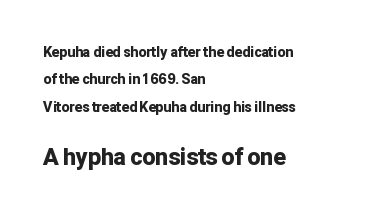
{"italic": "no", "bold": "yes", "underline": "no", "align": "left", "line_spacing": "loose", "line_spacing_ratio": 1.95, "letter_spacing": "normal", "letter_spacing_em": 0.0, "larger_block": "second", "size_ratio": 1.64, "glyph_px": 23}
